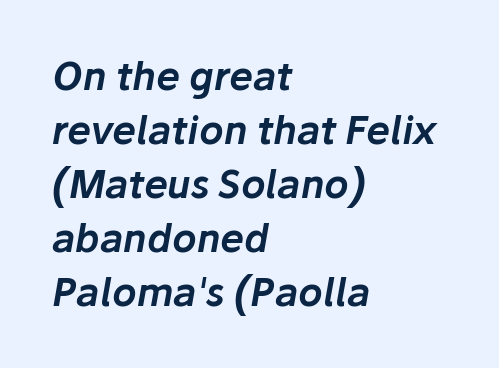
{"italic": "yes", "lean": "right", "slant_degrees": 10, "width": "normal", "stroke_contrast": "low", "x_height": "medium", "monospaced": "no", "underline": "no", "align": "left", "line_spacing": "normal", "line_spacing_ratio": 1.42, "letter_spacing": "normal", "letter_spacing_em": 0.0, "glyph_px": 38}
